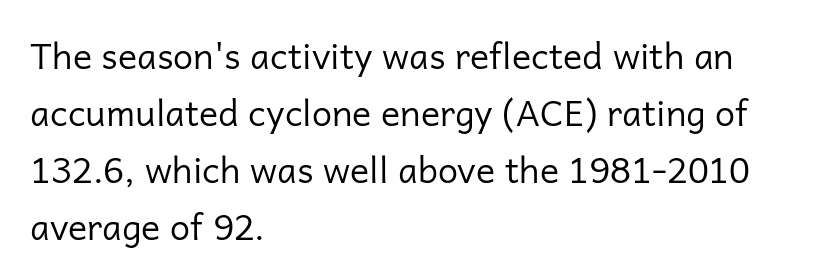
{"serif": "no", "italic": "no", "bold": "no", "weight": "regular", "width": "normal", "stroke_contrast": "low", "x_height": "medium", "monospaced": "no", "underline": "no", "align": "left", "line_spacing": "normal", "line_spacing_ratio": 1.58, "letter_spacing": "normal", "letter_spacing_em": 0.0, "glyph_px": 36}
